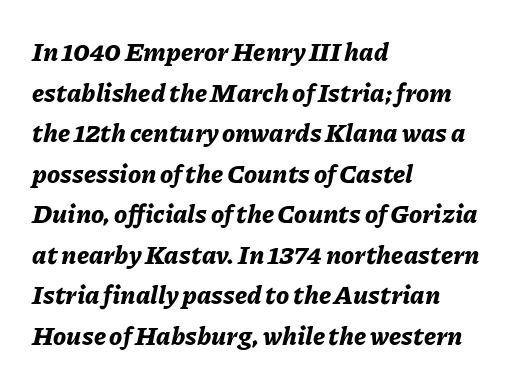
{"italic": "yes", "lean": "right", "slant_degrees": 11, "bold": "yes", "underline": "no", "align": "left", "line_spacing": "normal", "line_spacing_ratio": 1.56, "letter_spacing": "normal", "letter_spacing_em": 0.0, "glyph_px": 26}
